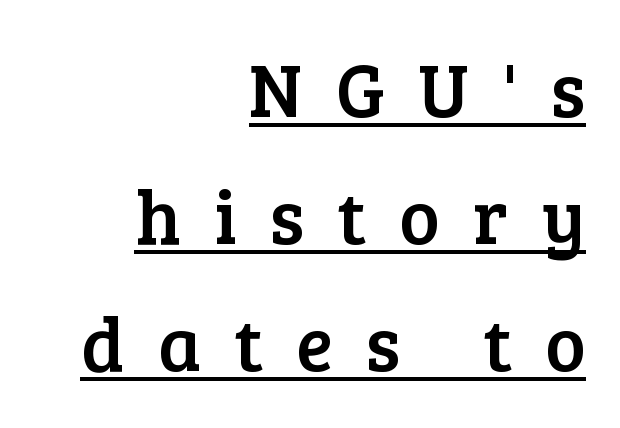
Looks like regular typesetting: each glyph gets only the width it needs. Typographically, this falls in the serif category. Does the lettering tilt? It doesn't — this is upright. Tracking value appears strongly positive — letters spread wide. Beneath each row of characters lies a ruled line. The typesetter chose a ragged-left arrangement here.
